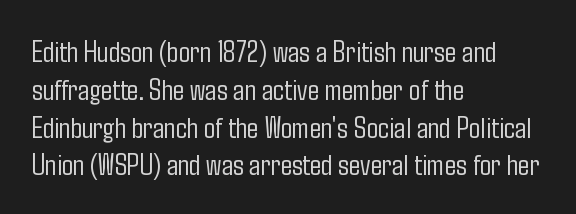
The image shows 30 px light, condensed sans-serif type, upright; set left-aligned, normal line spacing (1.26x), normal letter spacing, not underlined; low stroke contrast and a medium x-height.
